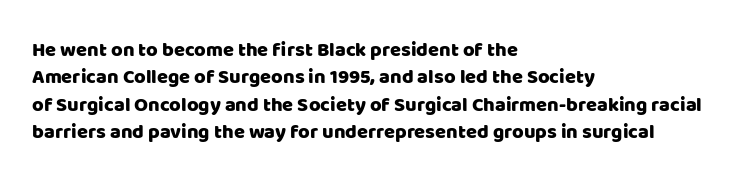
Q: Is the text italic (slanted)? A: No, it is upright.
Q: Is the text underlined? A: No.
Q: How is the paragraph aligned? A: Left-aligned.
Q: Is the spacing between letters normal or unusually wide? A: Normal.
Q: Is the spacing between lines tight, normal or loose? A: Normal.
